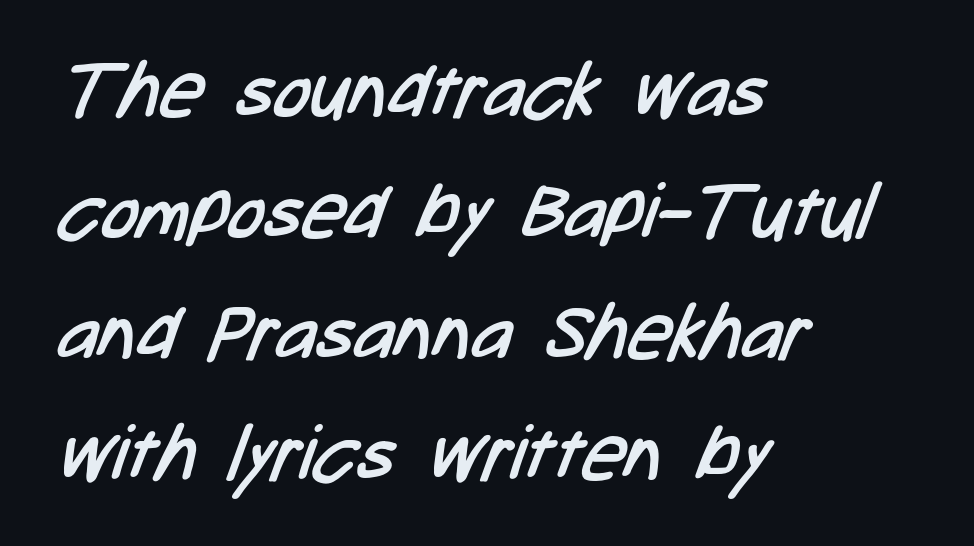
Leftover space on each line is placed entirely after the last word. In terms of leading, this rendering sits right in the middle. To sum up the face: it is a sans, with no serifs. Character widths vary here, with narrow letters taking less room than wide ones. The letterforms sit shoulder to shoulder at normal distance. Honestly, there is no underline to notice here at all.
